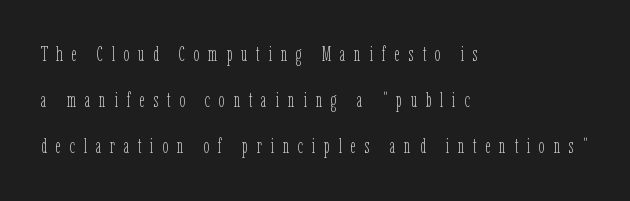
Q: Is the text bold? A: No.
Q: Is the text italic (slanted)? A: No, it is upright.
Q: Is the text underlined? A: No.
Q: How is the paragraph aligned? A: Left-aligned.
Q: Is the spacing between letters normal or unusually wide? A: Unusually wide.
Q: Is the spacing between lines tight, normal or loose? A: Loose.
